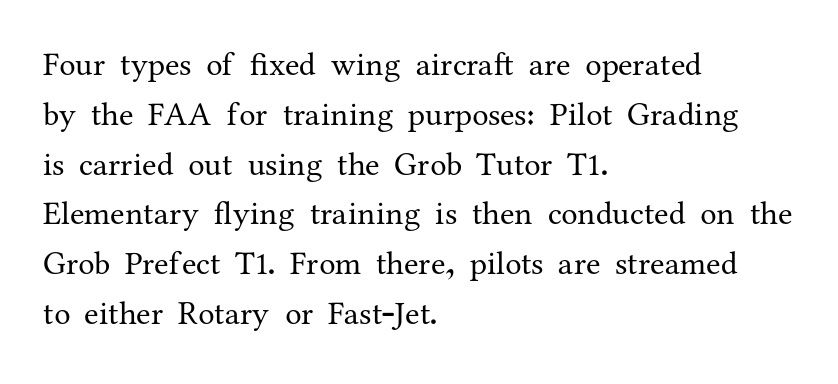
Q: Is the text bold? A: No.
Q: Is the text italic (slanted)? A: No, it is upright.
Q: Is the typeface a serif or a sans-serif typeface? A: Serif.
Q: Is the text underlined? A: No.
Q: How is the paragraph aligned? A: Left-aligned.
Q: Is the spacing between letters normal or unusually wide? A: Normal.
Q: Is the spacing between lines tight, normal or loose? A: Normal.
Q: Width (condensed, normal, or wide)? A: Normal.
Q: Stroke contrast? A: Medium.
Q: x-height? A: Medium.
Q: Monospaced? A: No.
